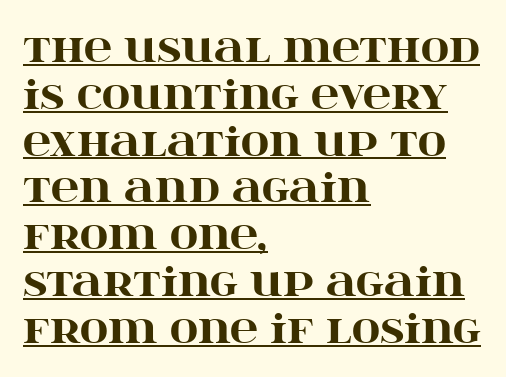
{"serif": "yes", "italic": "no", "bold": "yes", "weight": "heavy", "width": "wide", "stroke_contrast": "high", "x_height": "large", "monospaced": "no", "underline": "yes", "align": "left", "line_spacing_ratio": 1.2, "letter_spacing": "normal", "letter_spacing_em": 0.0, "glyph_px": 39}
